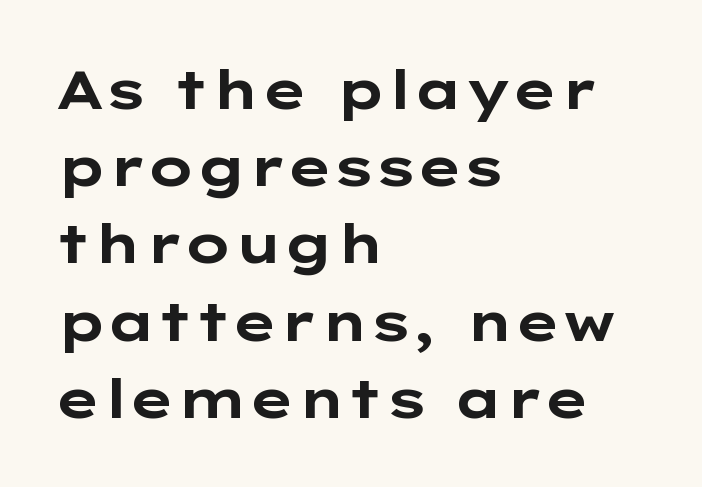
{"serif": "no", "italic": "no", "bold": "yes", "weight": "bold", "width": "wide", "stroke_contrast": "low", "x_height": "medium", "monospaced": "no", "underline": "no", "align": "left", "line_spacing": "normal", "line_spacing_ratio": 1.43, "letter_spacing": "normal", "letter_spacing_em": 0.0, "glyph_px": 54}
